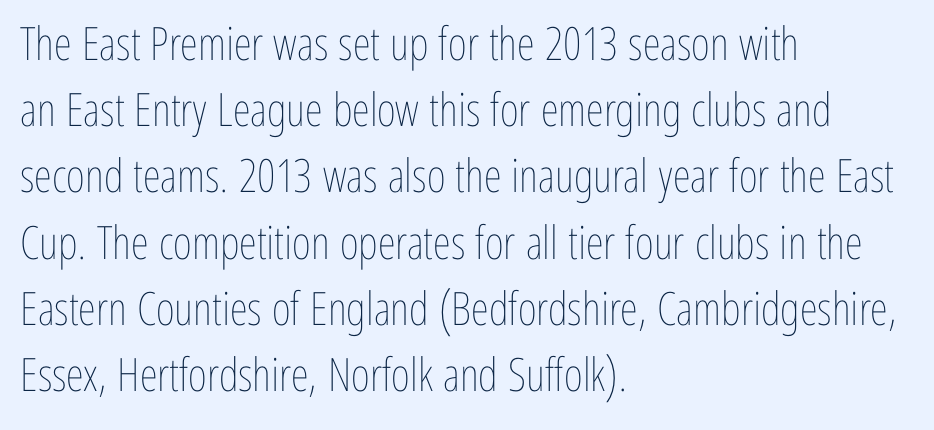
Q: Is the text bold? A: No.
Q: Is the text italic (slanted)? A: No, it is upright.
Q: Is the text underlined? A: No.
Q: How is the paragraph aligned? A: Left-aligned.
Q: Is the spacing between letters normal or unusually wide? A: Normal.
Q: Is the spacing between lines tight, normal or loose? A: Normal.
Q: Width (condensed, normal, or wide)? A: Condensed.
Q: Stroke contrast? A: Low.
Q: x-height? A: Medium.
Q: Monospaced? A: No.
